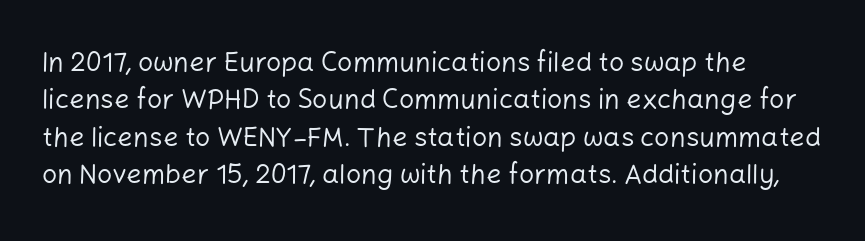
The image shows 27 px text type, upright; set normal line spacing (1.38x), normal letter spacing, not underlined.
